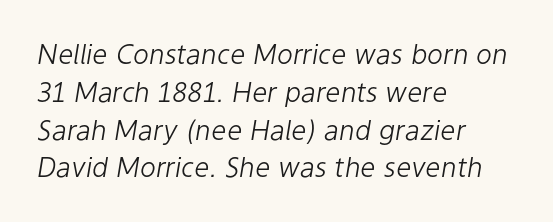
Leading matches the norm, producing a regular column. Layout note: lines flush left. The passage shown is not bold in any degree. A typesetter would call this zero additional tracking. The font's italic variant was chosen for this text.
